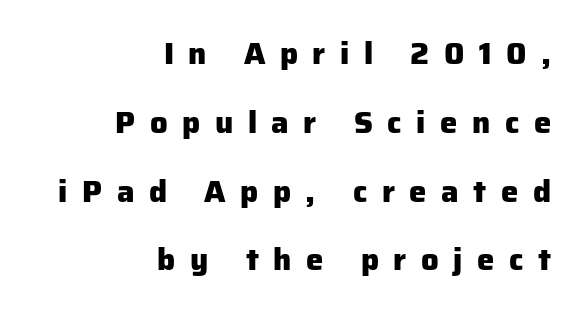
The image shows 31 px heavy sans-serif type, upright; set right-aligned, loose line spacing (2.22x), unusually wide letter spacing (+0.47 em), not underlined; low stroke contrast and a medium x-height.
